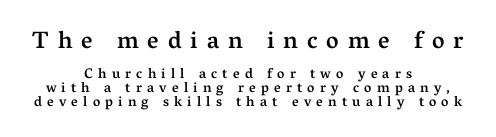
The image shows 24 px text type, upright; set centered, tight line spacing (0.97x), unusually wide letter spacing (+0.37 em), not underlined; the first (top) block is 1.71x larger.
